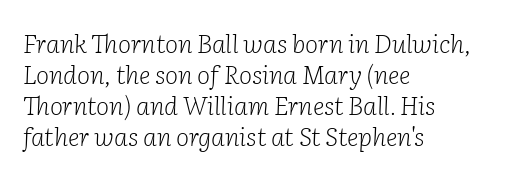
Q: Is the text bold? A: No.
Q: Is the text italic (slanted)? A: Yes, it leans right by about 2 degrees.
Q: Is the text underlined? A: No.
Q: How is the paragraph aligned? A: Left-aligned.
Q: Is the spacing between letters normal or unusually wide? A: Normal.
